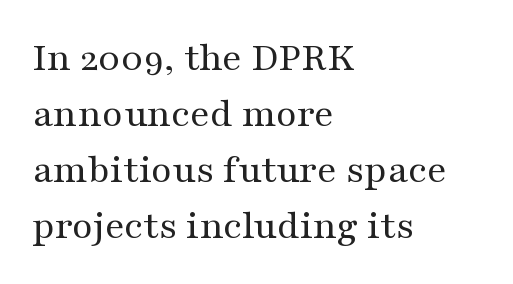
Q: Is the text bold? A: No.
Q: Is the text italic (slanted)? A: No, it is upright.
Q: Is the typeface a serif or a sans-serif typeface? A: Serif.
Q: Is the text underlined? A: No.
Q: How is the paragraph aligned? A: Left-aligned.
Q: Is the spacing between letters normal or unusually wide? A: Normal.
Q: Is the spacing between lines tight, normal or loose? A: Normal.
Q: Width (condensed, normal, or wide)? A: Wide.
Q: Stroke contrast? A: Medium.
Q: x-height? A: Medium.
Q: Monospaced? A: No.
